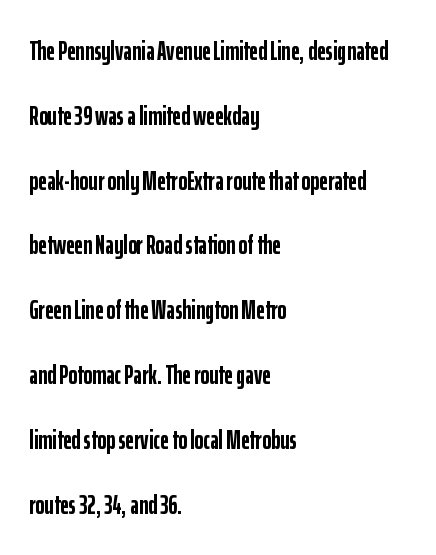
The image shows 27 px bold type, upright; set left-aligned, loose line spacing (2.4x), normal letter spacing, not underlined.
